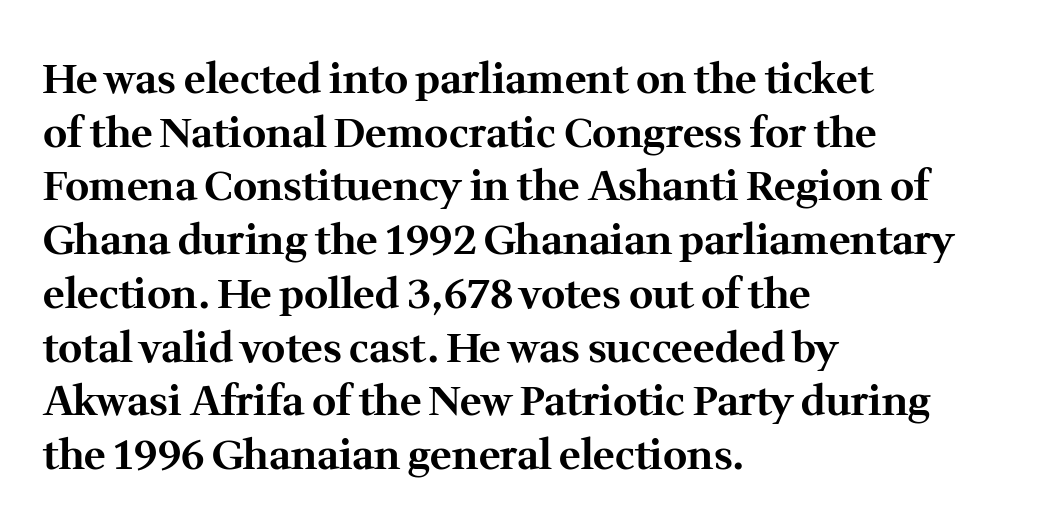
{"serif": "yes", "italic": "no", "bold": "yes", "weight": "bold", "width": "normal", "stroke_contrast": "medium", "x_height": "medium", "monospaced": "no", "underline": "no", "align": "left", "line_spacing": "normal", "line_spacing_ratio": 1.31, "letter_spacing": "normal", "letter_spacing_em": 0.0, "glyph_px": 41}
